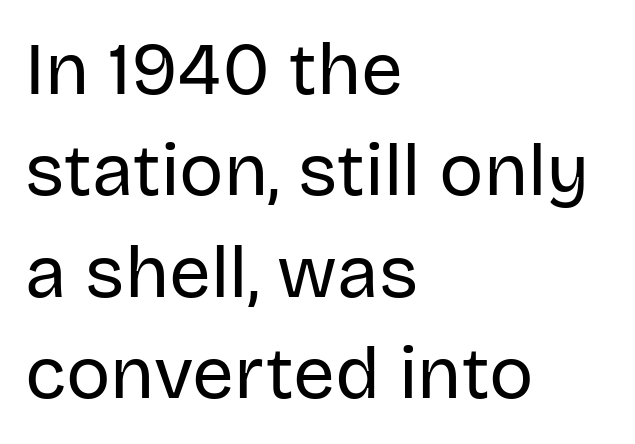
Q: Is the text bold? A: No.
Q: Is the text italic (slanted)? A: No, it is upright.
Q: Is the typeface a serif or a sans-serif typeface? A: Sans-serif.
Q: Is the text underlined? A: No.
Q: How is the paragraph aligned? A: Left-aligned.
Q: Is the spacing between letters normal or unusually wide? A: Normal.
Q: Is the spacing between lines tight, normal or loose? A: Normal.
Q: Width (condensed, normal, or wide)? A: Normal.
Q: Stroke contrast? A: Low.
Q: x-height? A: Large.
Q: Monospaced? A: No.
